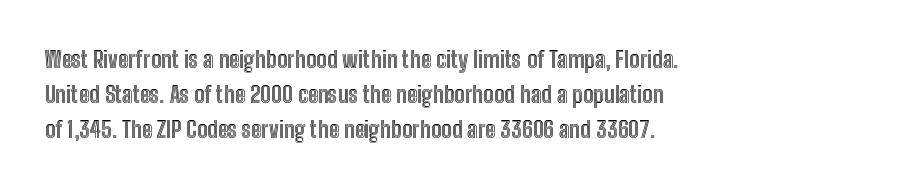
The image shows 23 px text type, upright; set left-aligned, normal line spacing (1.53x), normal letter spacing, not underlined.
